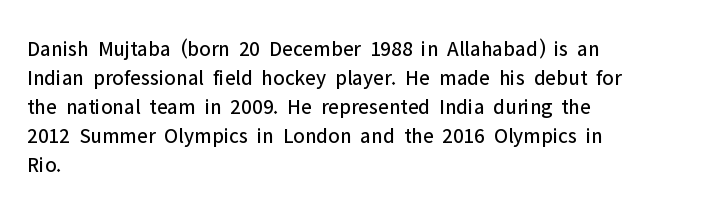
The image shows 22 px text type, upright; set left-aligned, normal line spacing (1.32x), normal letter spacing, not underlined.
